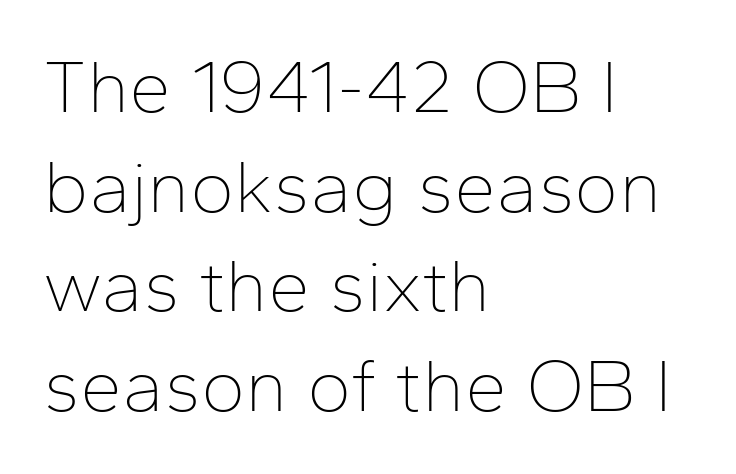
Left-aligned paragraph, ragged on the right. A normal amount of white space separates one row of letters from the next. Caption: standard tracking, unaltered. Nothing heavy about these letters — not bold at all. Nobody drew a line under any word here. Proportional: the letters do not fall into vertical columns.
